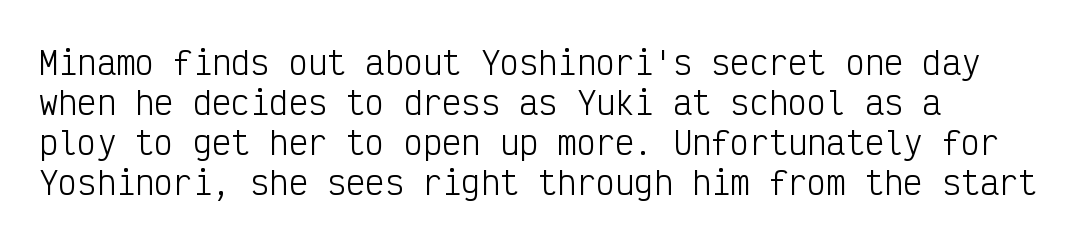
The image shows 32 px light, condensed sans-serif type, upright, monospaced; set left-aligned, normal line spacing (1.25x), normal letter spacing, not underlined; low stroke contrast and a medium x-height.
